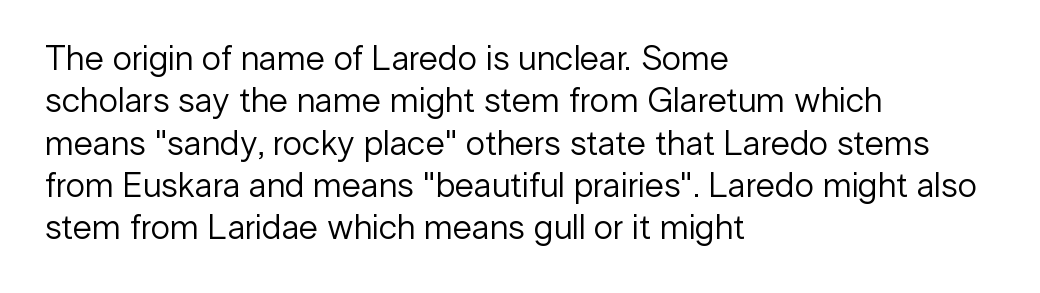
This sample uses plain, unmodified letter spacing. The passage is arranged the way most books set body copy — flush left. Weight: in the light-to-regular range. A typesetter would call this proportional, since set widths differ per character. Vertical strokes here are truly vertical. Nothing sits at the stroke ends, so this counts as sans-serif.
